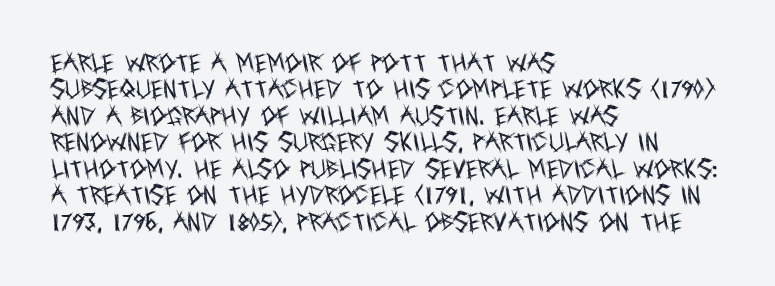
Q: Is the text bold? A: No.
Q: Is the text italic (slanted)? A: No, it is upright.
Q: Is the text underlined? A: No.
Q: How is the paragraph aligned? A: Left-aligned.
Q: Is the spacing between letters normal or unusually wide? A: Normal.
Q: Is the spacing between lines tight, normal or loose? A: Normal.
